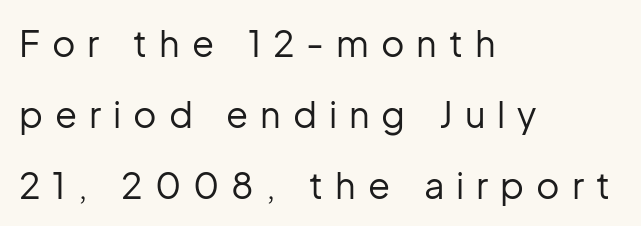
Q: Is the text bold? A: No.
Q: Is the text italic (slanted)? A: No, it is upright.
Q: Is the typeface a serif or a sans-serif typeface? A: Sans-serif.
Q: Is the text underlined? A: No.
Q: How is the paragraph aligned? A: Left-aligned.
Q: Is the spacing between letters normal or unusually wide? A: Unusually wide.
Q: Is the spacing between lines tight, normal or loose? A: Loose.
Q: Width (condensed, normal, or wide)? A: Normal.
Q: Stroke contrast? A: Low.
Q: x-height? A: Medium.
Q: Monospaced? A: No.
